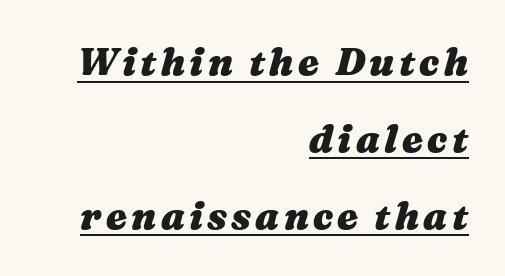
{"italic": "yes", "lean": "right", "slant_degrees": 16, "bold": "yes", "weight": "heavy", "width": "wide", "stroke_contrast": "medium", "x_height": "medium", "monospaced": "no", "underline": "yes", "align": "right", "line_spacing": "loose", "line_spacing_ratio": 2.02, "glyph_px": 38}
